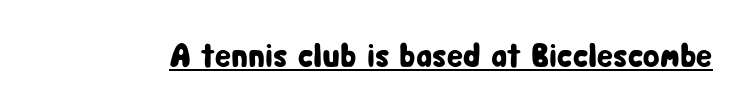
{"serif": "no", "italic": "no", "width": "condensed", "stroke_contrast": "low", "x_height": "medium", "monospaced": "no", "underline": "yes", "letter_spacing": "normal", "letter_spacing_em": 0.0, "glyph_px": 34}
